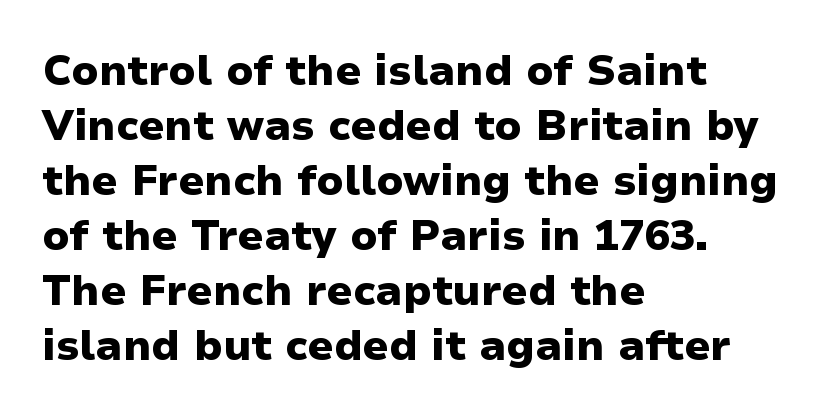
Q: Is the text bold? A: Yes.
Q: Is the text italic (slanted)? A: No, it is upright.
Q: Is the typeface a serif or a sans-serif typeface? A: Sans-serif.
Q: Is the text underlined? A: No.
Q: How is the paragraph aligned? A: Left-aligned.
Q: Is the spacing between letters normal or unusually wide? A: Normal.
Q: Is the spacing between lines tight, normal or loose? A: Normal.
Q: Width (condensed, normal, or wide)? A: Normal.
Q: Stroke contrast? A: Low.
Q: x-height? A: Medium.
Q: Monospaced? A: No.
